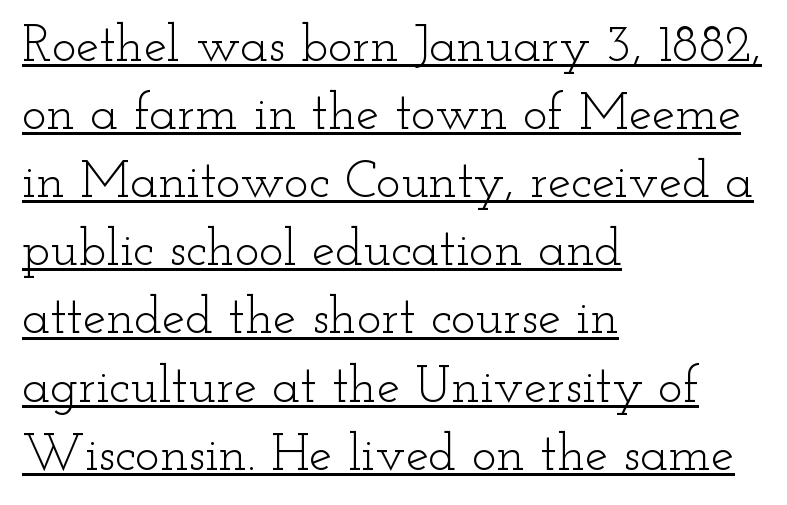
Quick note: interline space is typical. Think of a printed novel: that variable character pitch is what you see here. Teacher's note: observe the even left margin — that is flush-left alignment. The rendering shows small feet on the letterforms — a serif design.
